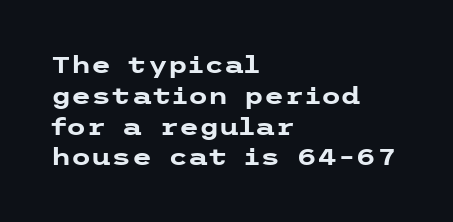
{"italic": "no", "bold": "yes", "underline": "no", "align": "left", "line_spacing": "normal", "line_spacing_ratio": 1.34, "letter_spacing": "normal", "letter_spacing_em": 0.0, "glyph_px": 23}
